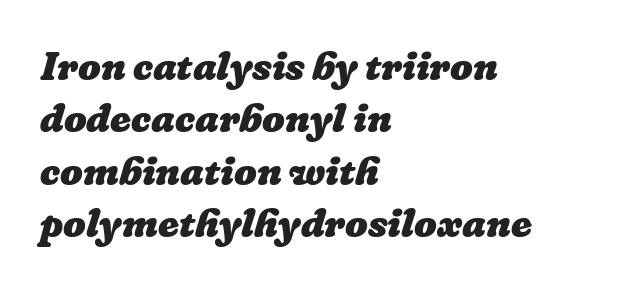
The face used here is proportionally spaced, like ordinary book or web type. The face used here has the dense, thick strokes of a bold. The line-height multiplier appears to be the usual default. Words float on clear page, feet unadorned. No extra tracking has been applied to these lines. All the whitespace from short lines collects on the right.
